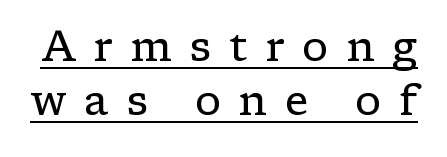
The image shows 42 px regular-weight, wide serif type, upright; set normal line spacing (1.28x), unusually wide letter spacing (+0.42 em), underlined; low stroke contrast and a medium x-height.
